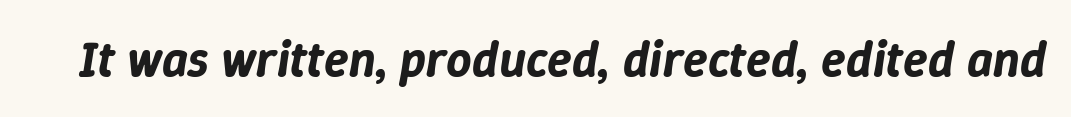
The image shows 50 px text type, italic (leaning right); set normal letter spacing, not underlined; low stroke contrast and a medium x-height.
